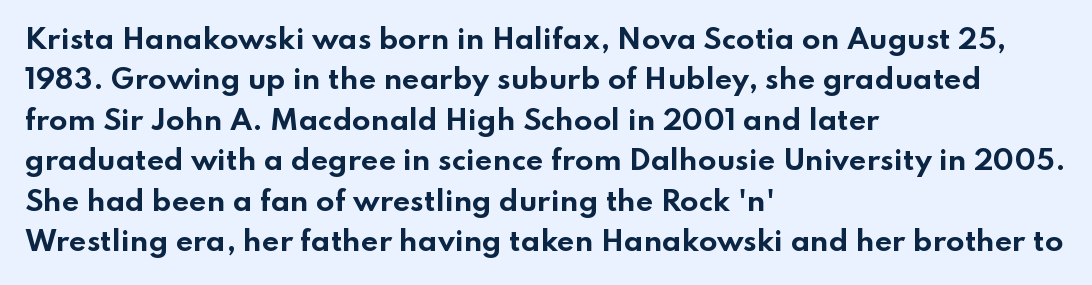
{"italic": "no", "bold": "yes", "underline": "no", "align": "left", "line_spacing": "normal", "line_spacing_ratio": 1.5, "letter_spacing": "normal", "letter_spacing_em": 0.0, "glyph_px": 27}
